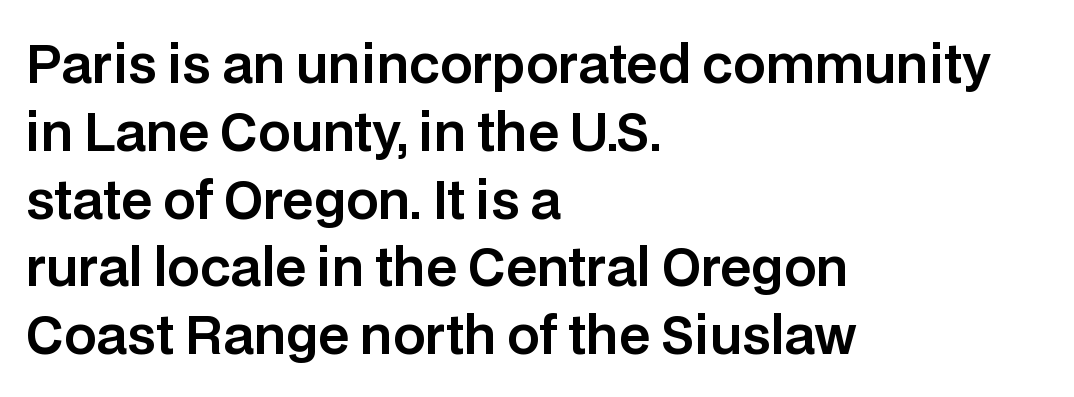
Q: Is the text italic (slanted)? A: No, it is upright.
Q: Is the typeface a serif or a sans-serif typeface? A: Sans-serif.
Q: Is the text underlined? A: No.
Q: How is the paragraph aligned? A: Left-aligned.
Q: Is the spacing between letters normal or unusually wide? A: Normal.
Q: Is the spacing between lines tight, normal or loose? A: Normal.
Q: Width (condensed, normal, or wide)? A: Normal.
Q: Stroke contrast? A: Low.
Q: x-height? A: Large.
Q: Monospaced? A: No.
